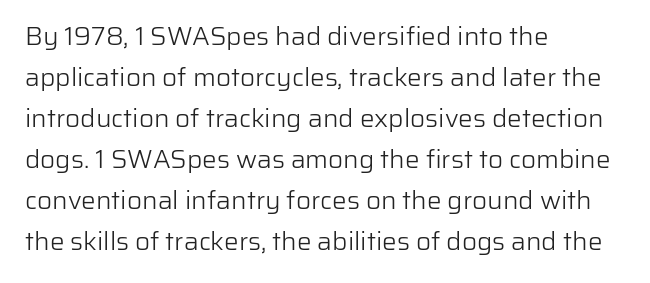
The words here are not underlined. Unbolded letterforms with no extra heft. Quick note: interline space is typical. These lines stack with their left ends in a neat column. Ordinary non-slanted type is in use. Here the glyphs are tracked normally, forming tight word shapes.
